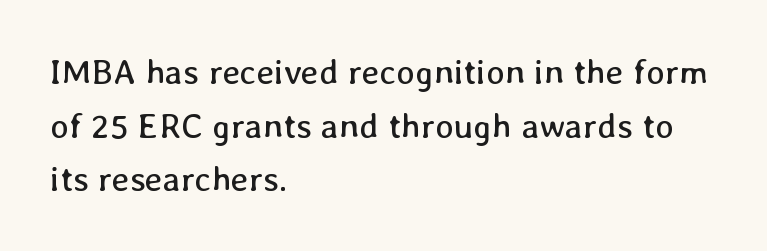
{"italic": "no", "bold": "no", "weight": "regular", "width": "normal", "stroke_contrast": "low", "x_height": "medium", "monospaced": "no", "underline": "no", "align": "left", "line_spacing": "normal", "line_spacing_ratio": 1.53, "letter_spacing": "normal", "letter_spacing_em": 0.0, "glyph_px": 35}
